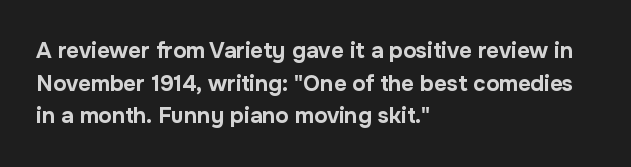
{"italic": "no", "bold": "yes", "underline": "no", "align": "left", "line_spacing": "normal", "line_spacing_ratio": 1.48, "letter_spacing": "normal", "letter_spacing_em": 0.0, "glyph_px": 22}
